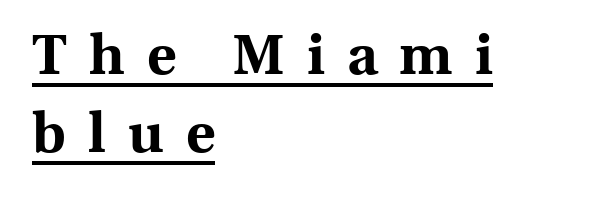
The image shows 56 px bold serif type, upright; set left-aligned, normal line spacing (1.39x), unusually wide letter spacing (+0.4 em), underlined; a medium x-height.
